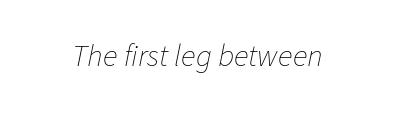
The image shows 31 px thin type, italic (leaning right); set normal letter spacing, not underlined; low stroke contrast and a medium x-height.
